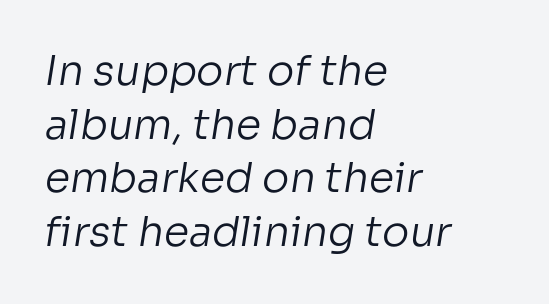
{"serif": "no", "bold": "no", "weight": "regular", "width": "normal", "stroke_contrast": "low", "x_height": "medium", "monospaced": "no", "underline": "no", "align": "left", "line_spacing": "normal", "line_spacing_ratio": 1.31, "letter_spacing": "normal", "letter_spacing_em": 0.0, "glyph_px": 41}
